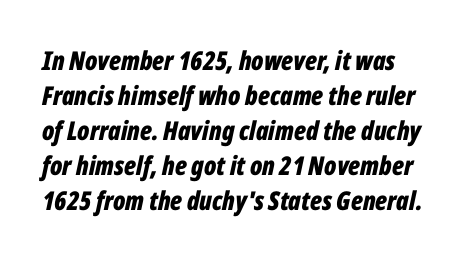
This block has exactly the height ordinary leading produces. On the weight axis this lands at bold, roughly 700. The words here are not underlined. No extra tracking has been applied to these lines. The face used here has a pronounced slope to its letters.
